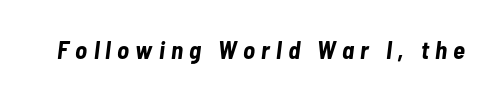
I'd describe the lettering as bold — thick and assertive. A typesetter would call this heavily tracked-out type. If you drew a line through each stem, it would be angled. Any mark beneath the type? The region is blank.
